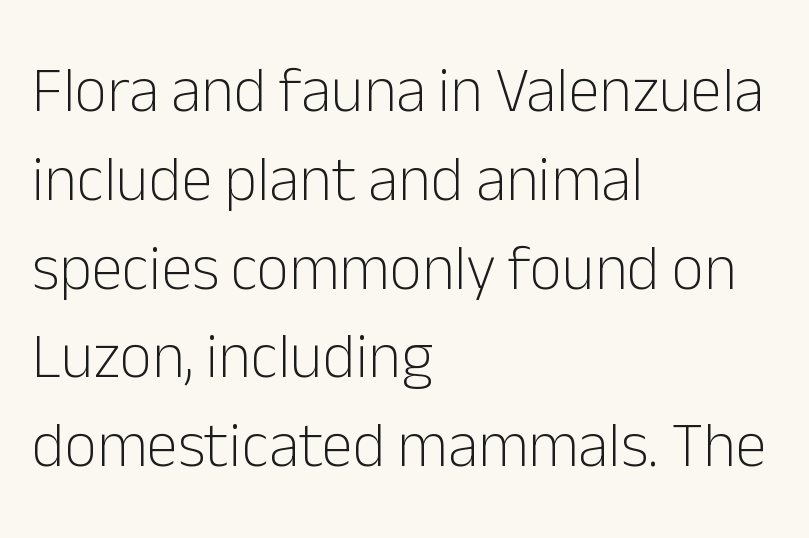
Q: Is the text bold? A: No.
Q: Is the text italic (slanted)? A: No, it is upright.
Q: Is the typeface a serif or a sans-serif typeface? A: Sans-serif.
Q: Is the text underlined? A: No.
Q: How is the paragraph aligned? A: Left-aligned.
Q: Is the spacing between letters normal or unusually wide? A: Normal.
Q: Is the spacing between lines tight, normal or loose? A: Normal.
Q: Width (condensed, normal, or wide)? A: Normal.
Q: Stroke contrast? A: Low.
Q: x-height? A: Medium.
Q: Monospaced? A: No.
